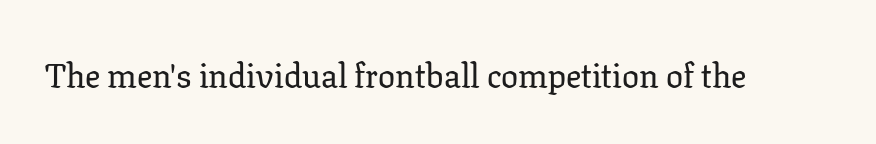
Plain, unruled lines of type. The letters stand upright; this is a roman face. Serif or sans? Serif — the stroke terminals have little feet. The face used here is proportionally spaced, like ordinary book or web type.
